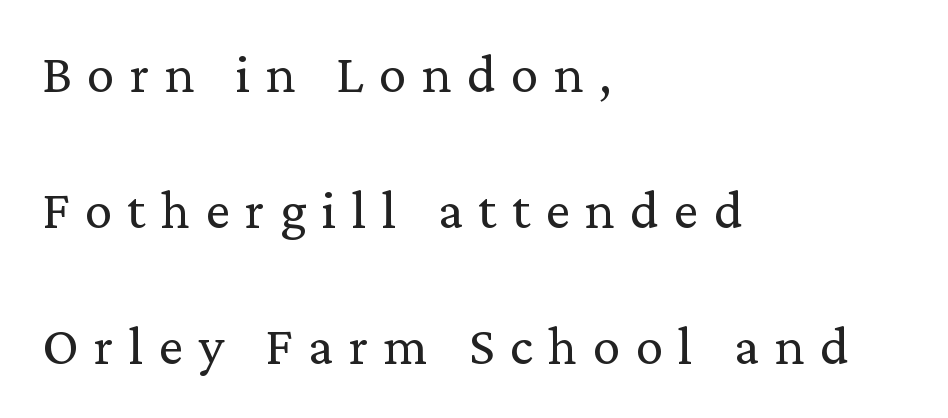
Q: Is the text bold? A: No.
Q: Is the text italic (slanted)? A: No, it is upright.
Q: Is the typeface a serif or a sans-serif typeface? A: Serif.
Q: Is the text underlined? A: No.
Q: How is the paragraph aligned? A: Left-aligned.
Q: Is the spacing between letters normal or unusually wide? A: Unusually wide.
Q: Is the spacing between lines tight, normal or loose? A: Loose.
Q: Width (condensed, normal, or wide)? A: Normal.
Q: Stroke contrast? A: Low.
Q: x-height? A: Medium.
Q: Monospaced? A: No.
